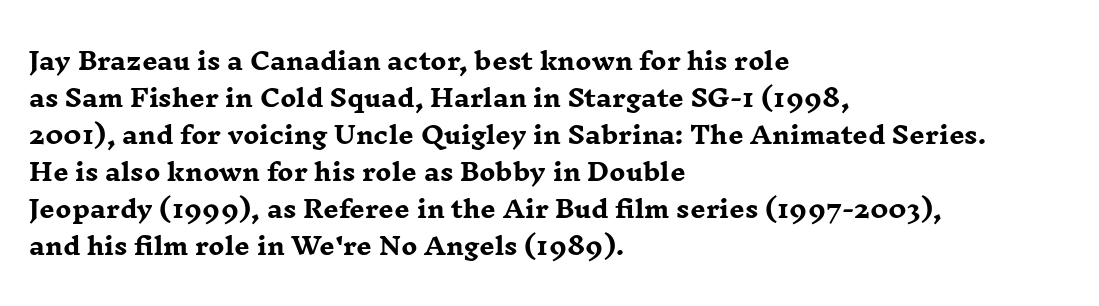
{"italic": "no", "bold": "yes", "underline": "no", "align": "left", "line_spacing": "normal", "line_spacing_ratio": 1.54, "letter_spacing": "normal", "letter_spacing_em": 0.0, "glyph_px": 24}
